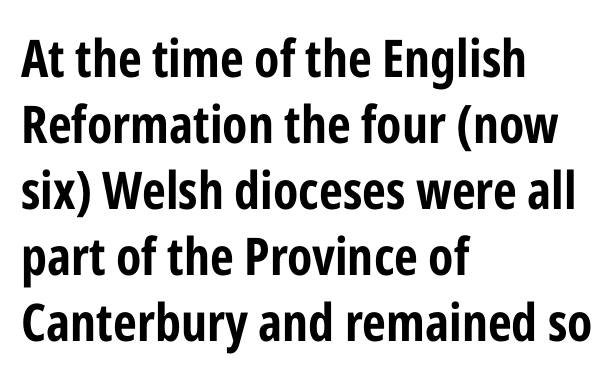
{"serif": "no", "italic": "no", "bold": "yes", "weight": "bold", "width": "condensed", "stroke_contrast": "low", "x_height": "medium", "monospaced": "no", "underline": "no", "align": "left", "line_spacing": "normal", "line_spacing_ratio": 1.27, "letter_spacing": "normal", "letter_spacing_em": 0.0, "glyph_px": 52}
